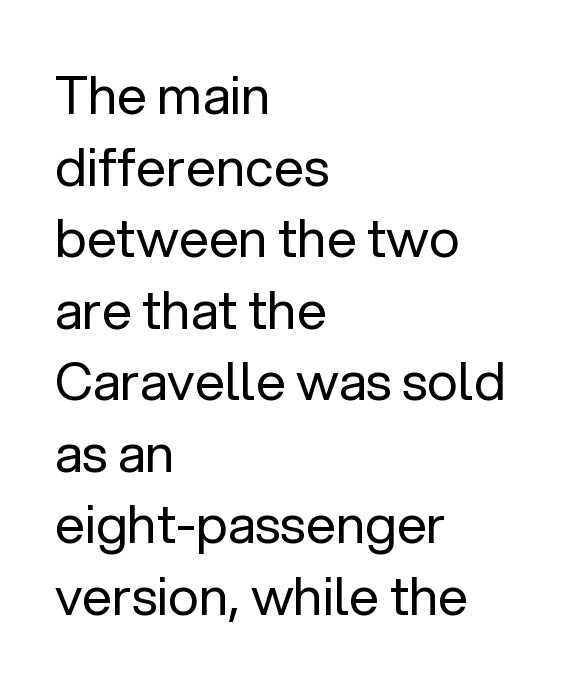
{"serif": "no", "italic": "no", "bold": "no", "weight": "regular", "width": "normal", "stroke_contrast": "low", "x_height": "medium", "monospaced": "no", "underline": "no", "align": "left", "line_spacing": "normal", "line_spacing_ratio": 1.35, "letter_spacing": "normal", "letter_spacing_em": 0.0, "glyph_px": 53}
